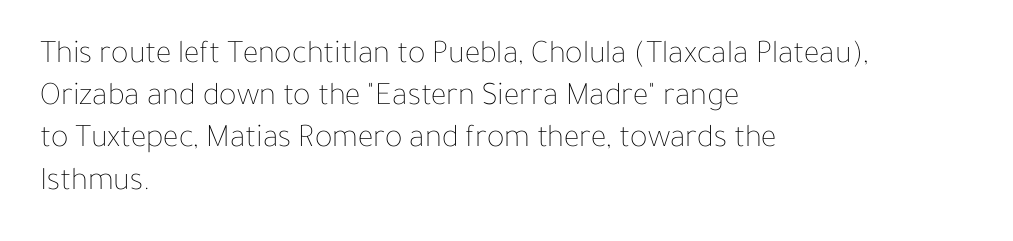
{"italic": "no", "bold": "no", "weight": "thin", "width": "normal", "stroke_contrast": "low", "x_height": "medium", "monospaced": "no", "underline": "no", "align": "left", "line_spacing": "normal", "line_spacing_ratio": 1.28, "letter_spacing": "normal", "letter_spacing_em": 0.0, "glyph_px": 33}
